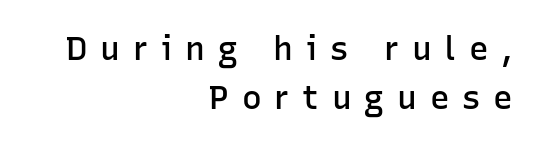
{"serif": "no", "italic": "no", "bold": "semi", "weight": "semibold", "width": "normal", "stroke_contrast": "low", "x_height": "medium", "monospaced": "no", "underline": "no", "align": "right", "line_spacing": "normal", "line_spacing_ratio": 1.47, "letter_spacing": "wide", "letter_spacing_em": 0.39, "glyph_px": 33}
